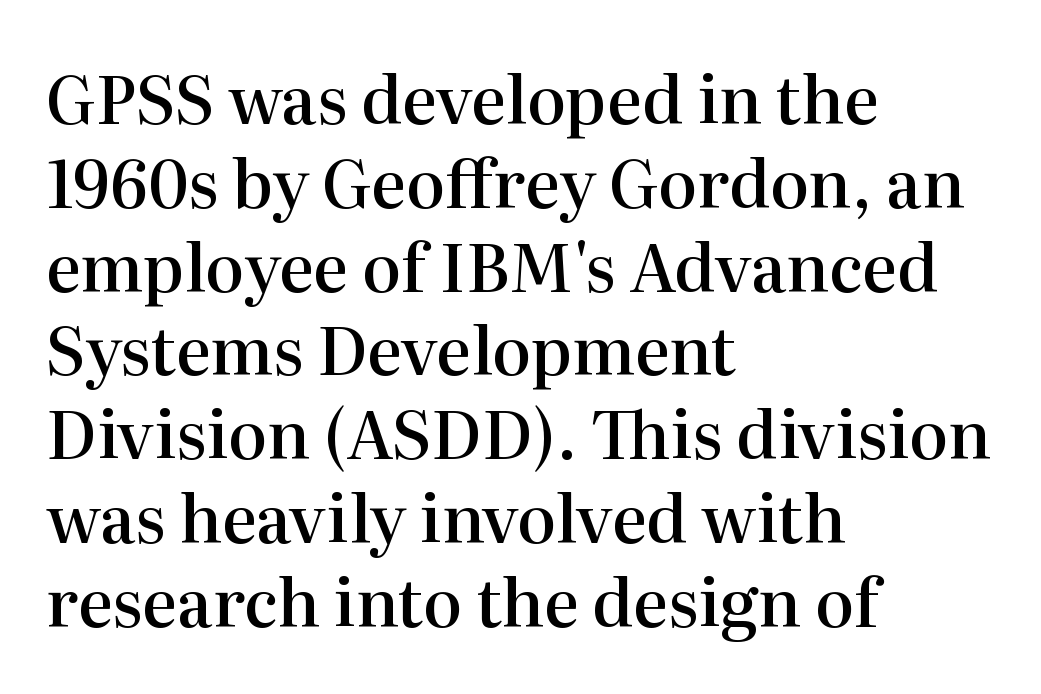
Underlining? Definitely not there. Italic: no, the glyphs are upright roman. This rendering employs a face with finishing strokes, i.e., a serif. This sample is left-justified, so line endings fall wherever the words run out. What stands out about the letter spacing? Nothing — it is the standard amount. Do the characters align in a grid? No, the font is proportional.
